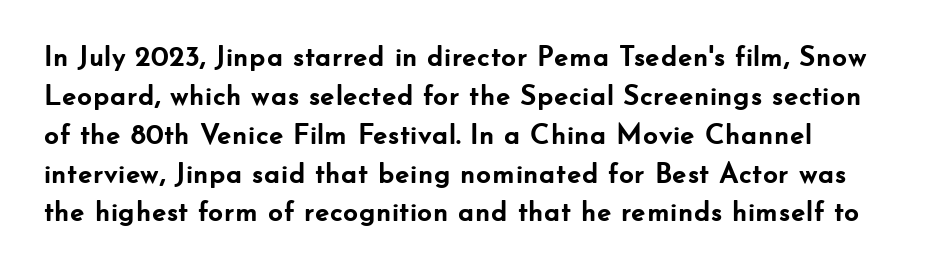
Q: Is the text bold? A: Yes.
Q: Is the text italic (slanted)? A: No, it is upright.
Q: Is the typeface a serif or a sans-serif typeface? A: Sans-serif.
Q: Is the text underlined? A: No.
Q: Is the spacing between letters normal or unusually wide? A: Normal.
Q: Is the spacing between lines tight, normal or loose? A: Normal.
Q: Width (condensed, normal, or wide)? A: Normal.
Q: Stroke contrast? A: Low.
Q: x-height? A: Small.
Q: Monospaced? A: No.
